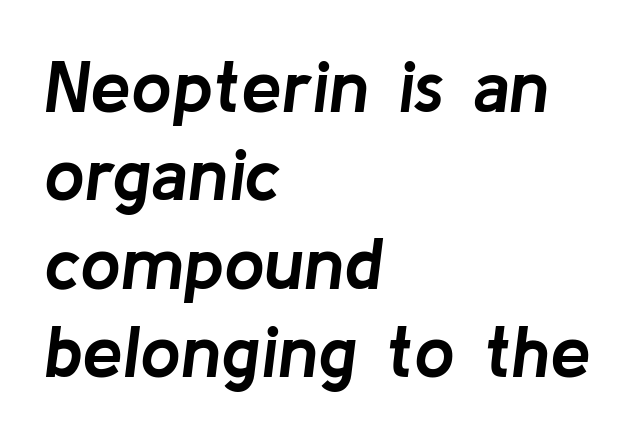
The image shows 73 px semibold type, italic (leaning right); set left-aligned, line spacing 1.21x, normal letter spacing, not underlined; low stroke contrast and a medium x-height.
